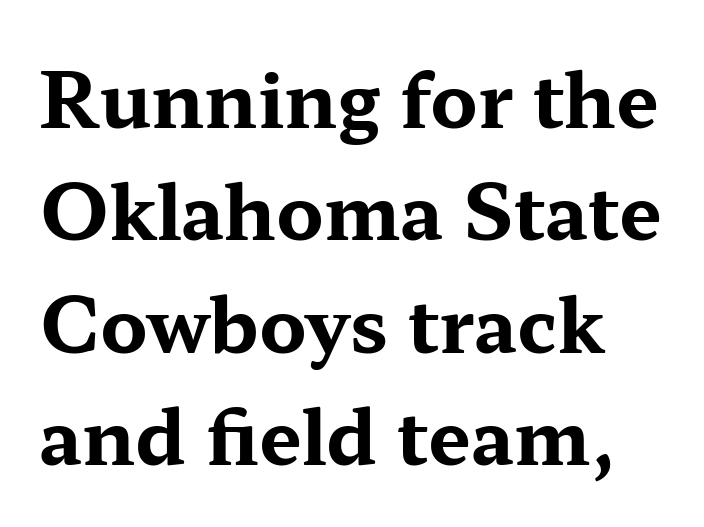
The image shows 76 px bold, wide serif type, upright; set normal line spacing (1.48x), normal letter spacing, not underlined; medium stroke contrast and a medium x-height.
